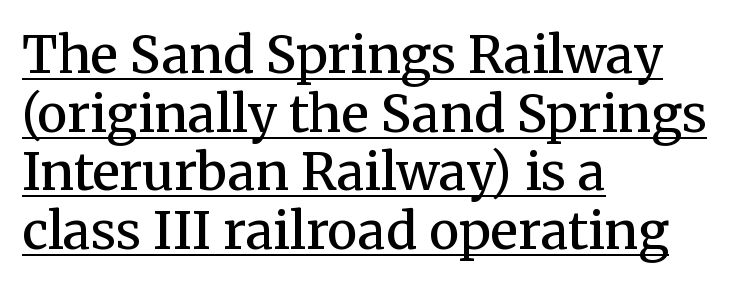
{"serif": "yes", "italic": "no", "bold": "semi", "weight": "semibold", "width": "normal", "stroke_contrast": "medium", "x_height": "medium", "monospaced": "no", "underline": "yes", "align": "left", "line_spacing": "tight", "line_spacing_ratio": 1.15, "letter_spacing": "normal", "letter_spacing_em": 0.0, "glyph_px": 51}
